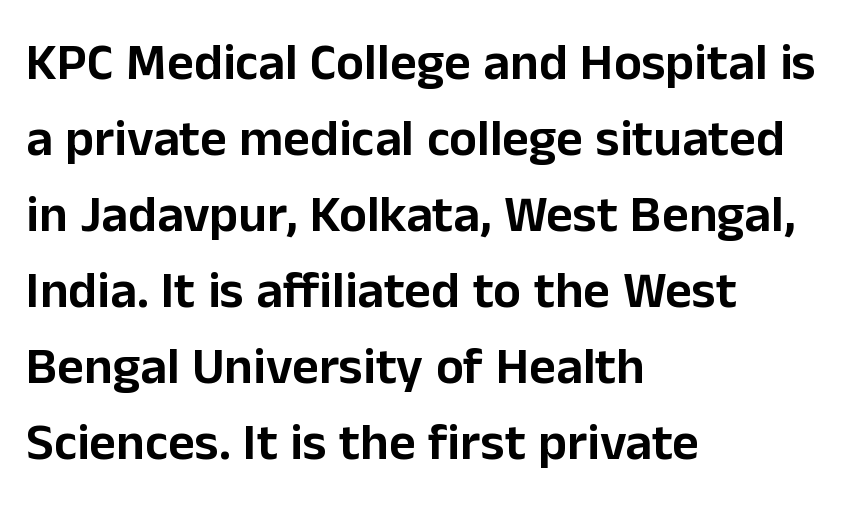
{"serif": "no", "italic": "no", "width": "normal", "stroke_contrast": "low", "x_height": "medium", "monospaced": "no", "underline": "no", "align": "left", "line_spacing": "normal", "line_spacing_ratio": 1.46, "letter_spacing": "normal", "letter_spacing_em": 0.0, "glyph_px": 52}
